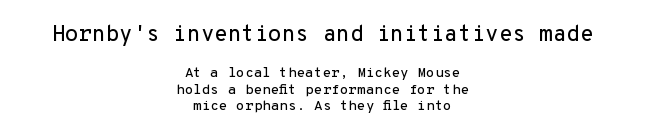
Q: Is the text italic (slanted)? A: No, it is upright.
Q: Is the text underlined? A: No.
Q: How is the paragraph aligned? A: Centered.
Q: Is the spacing between letters normal or unusually wide? A: Normal.
Q: Which block of text is set in a larger size, the first (top) or the second (bottom)? A: The first (top) one.
